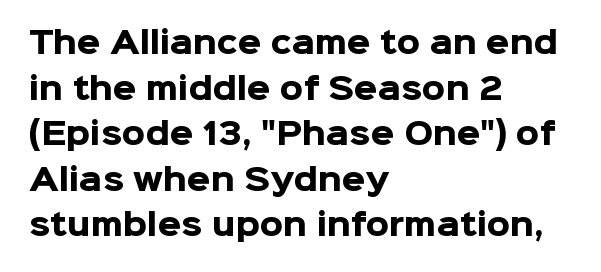
Typeset ragged right — the left edge is the straight one. Spacing between characters is what you'd get straight out of the box. Reading down the column, the eye jumps a familiar distance to each next line. Ascenders rise straight up at ninety degrees.
